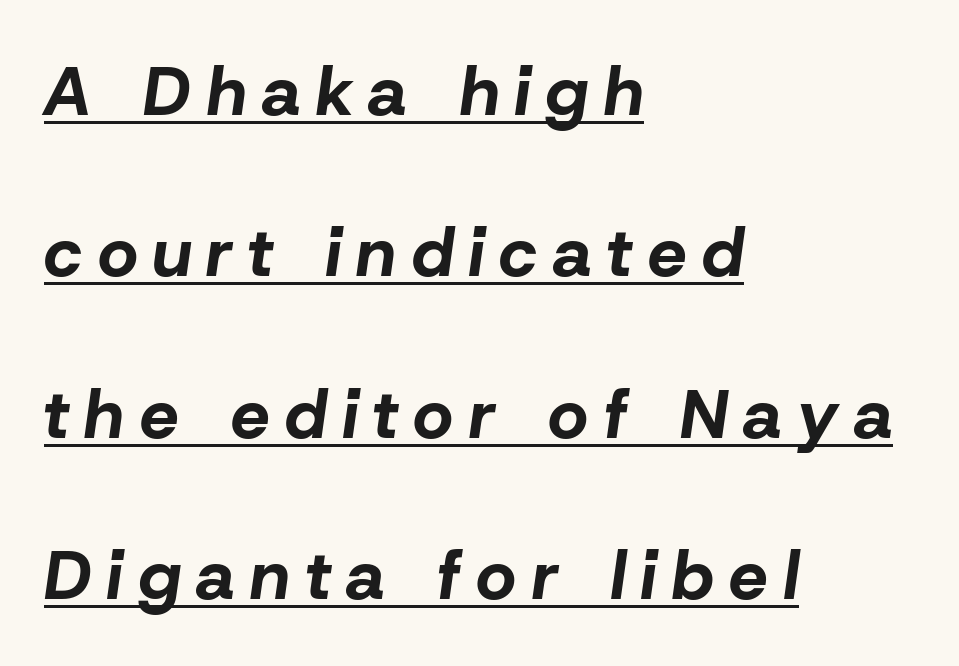
Q: Is the text bold? A: Yes.
Q: Is the text italic (slanted)? A: Yes, it leans right by about 8 degrees.
Q: Is the text underlined? A: Yes.
Q: How is the paragraph aligned? A: Left-aligned.
Q: Is the spacing between letters normal or unusually wide? A: Unusually wide.
Q: Is the spacing between lines tight, normal or loose? A: Loose.
Q: Width (condensed, normal, or wide)? A: Normal.
Q: Stroke contrast? A: Low.
Q: x-height? A: Medium.
Q: Monospaced? A: No.
